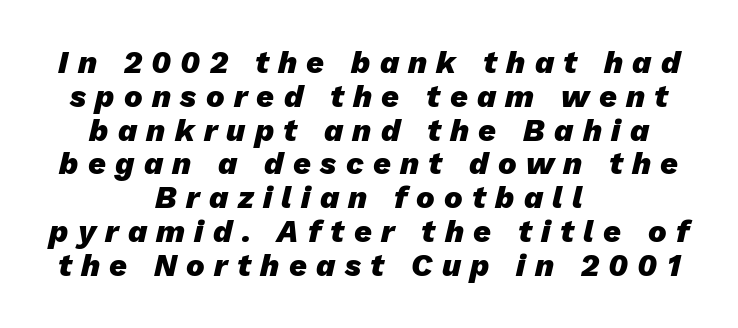
Note the varied advance widths — an 'i' is clearly narrower than an 'm'. The space beneath each line is pristine and unruled. Compared with ordinary roman type, these characters are visibly tilted. Centered paragraph, ragged on both sides. The font is running at its bold setting. Vertical spacing — tight.
